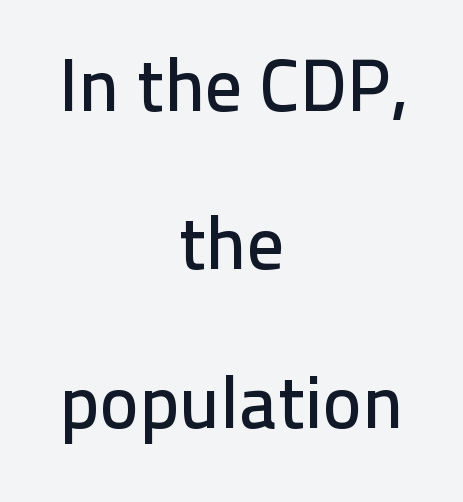
This is the regular roman posture of the typeface. The rendering uses a large line-height, opening up the rows. Each line is balanced around a shared central axis. Beneath every word, the page is bare. Varying glyph widths throughout — classic text-font behaviour. The type family on display is of the sans-serif kind.
